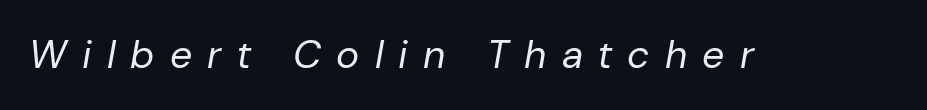
Q: Is the text bold? A: No.
Q: Is the text italic (slanted)? A: Yes, it leans right by about 10 degrees.
Q: Is the text underlined? A: No.
Q: Is the spacing between letters normal or unusually wide? A: Unusually wide.
Q: Width (condensed, normal, or wide)? A: Normal.
Q: Stroke contrast? A: Low.
Q: x-height? A: Medium.
Q: Monospaced? A: No.
